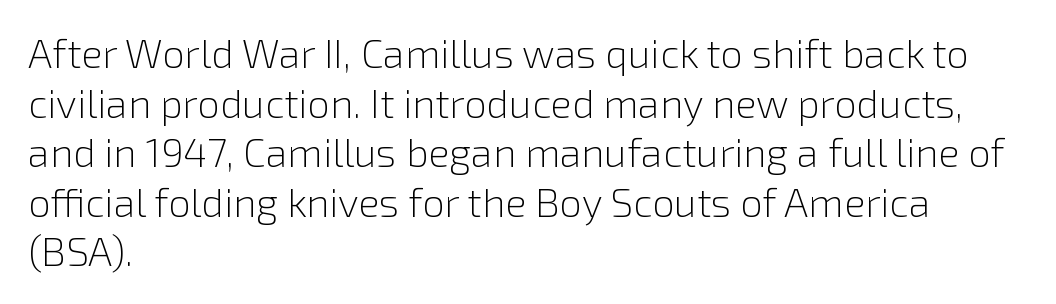
Heaviness? Minimal to ordinary, like unemphasized prose. Glyph-to-glyph distance matches everyday printed text. Quick note: underline off. Spacing verdict: proportional, widths tailored to each character. Each line starts at the same left margin while the right side varies. Check where the strokes stop: nothing finishes them off — pure sans.
